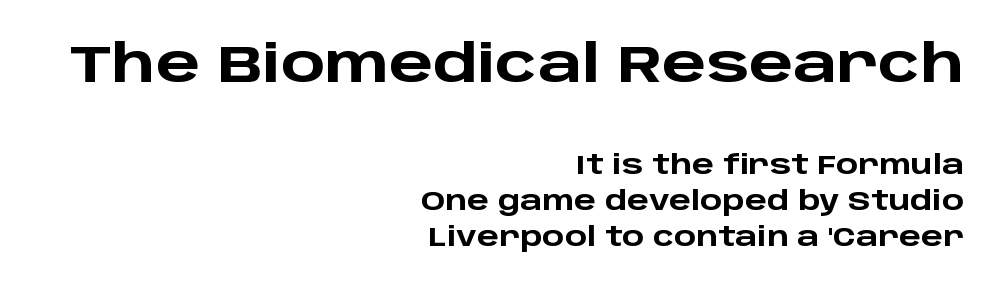
{"serif": "no", "italic": "no", "bold": "yes", "weight": "heavy", "width": "wide", "stroke_contrast": "low", "x_height": "large", "monospaced": "no", "underline": "no", "align": "right", "line_spacing": "normal", "line_spacing_ratio": 1.38, "letter_spacing": "normal", "letter_spacing_em": 0.0, "larger_block": "first", "size_ratio": 2.0, "glyph_px": 52}
